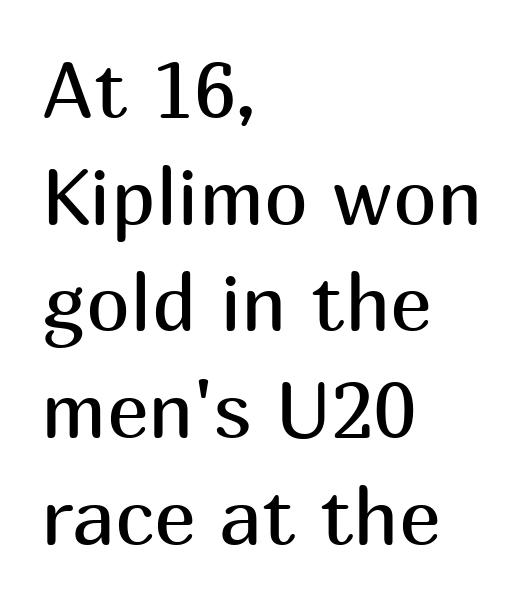
Summary of weight: not heavy and not bold. The foot of each line stays bare and open. Spacing between characters is what you'd get straight out of the box. The lines sit at an ordinary, default distance from one another. Each letter keeps its own natural width here, so spacing adapts to shape.
